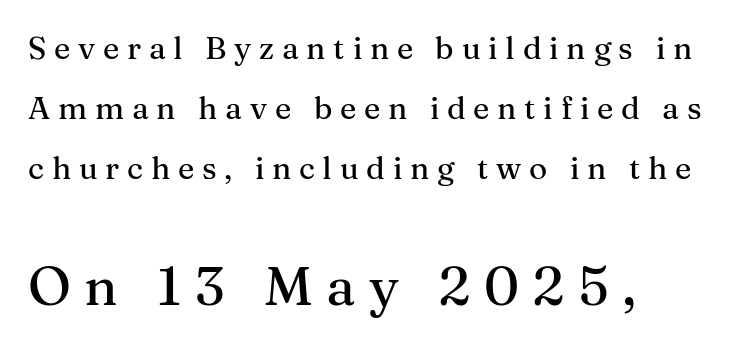
Q: Is the text italic (slanted)? A: No, it is upright.
Q: Is the typeface a serif or a sans-serif typeface? A: Serif.
Q: Is the text underlined? A: No.
Q: How is the paragraph aligned? A: Left-aligned.
Q: Is the spacing between letters normal or unusually wide? A: Unusually wide.
Q: Is the spacing between lines tight, normal or loose? A: Loose.
Q: Which block of text is set in a larger size, the first (top) or the second (bottom)? A: The second (bottom) one.
Q: Width (condensed, normal, or wide)? A: Normal.
Q: Stroke contrast? A: Medium.
Q: x-height? A: Medium.
Q: Monospaced? A: No.
